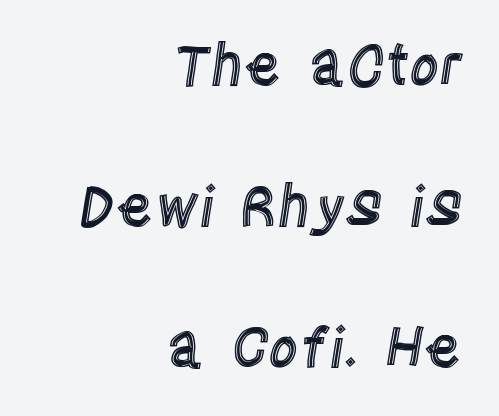
Q: Is the text italic (slanted)? A: Yes.
Q: Is the text underlined? A: No.
Q: How is the paragraph aligned? A: Right-aligned.
Q: Is the spacing between letters normal or unusually wide? A: Normal.
Q: Is the spacing between lines tight, normal or loose? A: Loose.
Q: Width (condensed, normal, or wide)? A: Condensed.
Q: x-height? A: Large.
Q: Monospaced? A: No.
